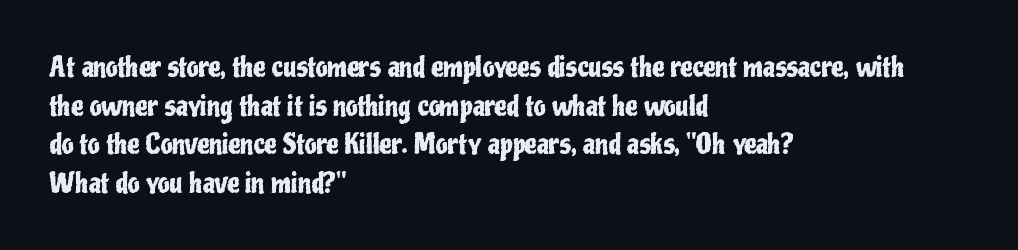
{"italic": "no", "underline": "no", "align": "left", "line_spacing": "normal", "line_spacing_ratio": 1.43, "letter_spacing": "normal", "letter_spacing_em": 0.0, "glyph_px": 27}
